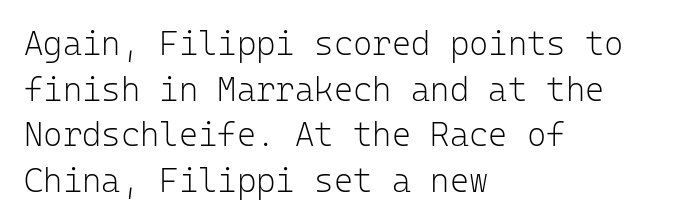
All the whitespace from short lines collects on the right. Quick note: not italic, upright. Rows of type keep a routine distance in the vertical direction. How are the letters spaced? Ordinarily, with no added tracking.
